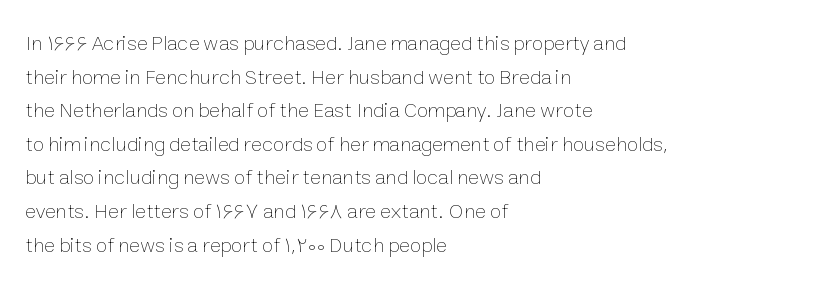
Q: Is the text bold? A: No.
Q: Is the text italic (slanted)? A: No, it is upright.
Q: Is the text underlined? A: No.
Q: How is the paragraph aligned? A: Left-aligned.
Q: Is the spacing between letters normal or unusually wide? A: Normal.
Q: Is the spacing between lines tight, normal or loose? A: Normal.
